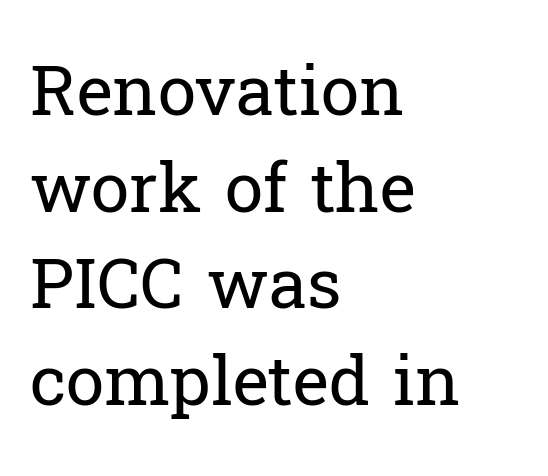
Q: Is the text bold? A: No.
Q: Is the text italic (slanted)? A: No, it is upright.
Q: Is the typeface a serif or a sans-serif typeface? A: Serif.
Q: Is the text underlined? A: No.
Q: How is the paragraph aligned? A: Left-aligned.
Q: Is the spacing between letters normal or unusually wide? A: Normal.
Q: Is the spacing between lines tight, normal or loose? A: Normal.
Q: Width (condensed, normal, or wide)? A: Normal.
Q: Stroke contrast? A: Low.
Q: x-height? A: Medium.
Q: Monospaced? A: No.
